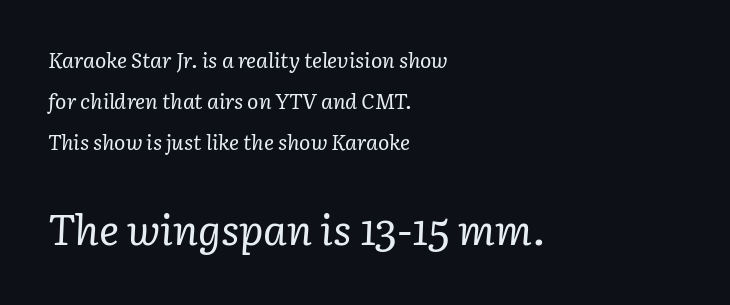
What's the leading like? Stretched, with rows far apart. A serif font was chosen for this passage. The foot of each line stays bare and open. The letterforms sit shoulder to shoulder at normal distance.
